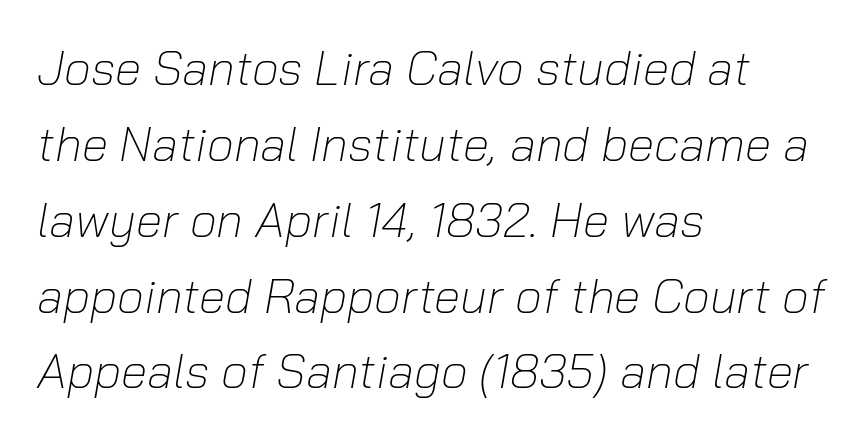
Which margin do the lines hug? The left one — the right edge is uneven. The gap between lines stays unmarked. These lines were composed using italics. Honestly, the row spacing looks completely unremarkable. The strokes are not fattened; the text isn't bold.
